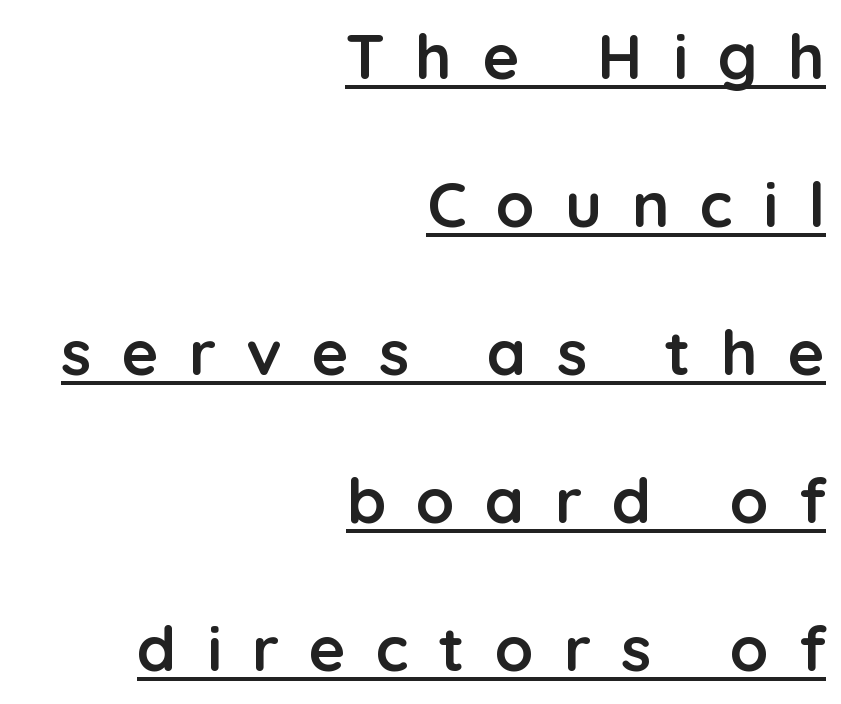
The image shows 63 px semibold sans-serif type, upright; set right-aligned, loose line spacing (2.35x), unusually wide letter spacing (+0.48 em), underlined; low stroke contrast and a medium x-height.
